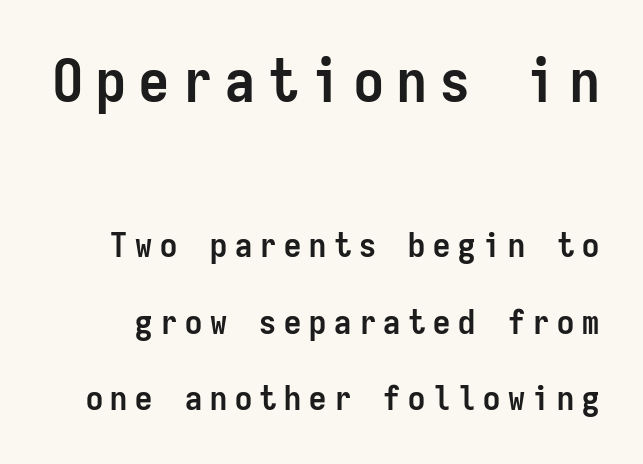
{"serif": "no", "italic": "no", "bold": "yes", "weight": "semibold", "width": "condensed", "stroke_contrast": "low", "x_height": "medium", "monospaced": "yes", "underline": "no", "line_spacing": "loose", "line_spacing_ratio": 2.24, "letter_spacing": "wide", "letter_spacing_em": 0.23, "larger_block": "first", "size_ratio": 1.74, "glyph_px": 59}
